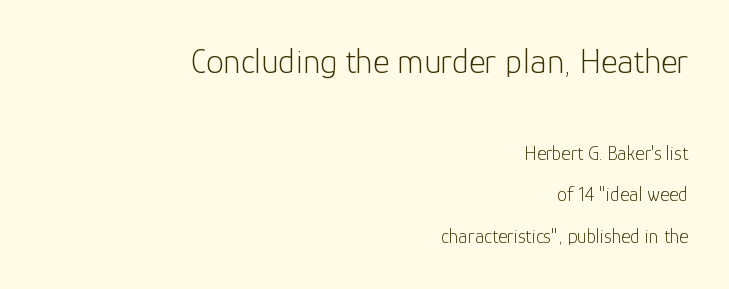
{"serif": "no", "italic": "no", "bold": "no", "weight": "light", "width": "normal", "stroke_contrast": "low", "x_height": "medium", "monospaced": "no", "underline": "no", "align": "right", "line_spacing": "loose", "line_spacing_ratio": 2.08, "letter_spacing": "normal", "letter_spacing_em": 0.0, "larger_block": "first", "size_ratio": 1.75, "glyph_px": 35}
